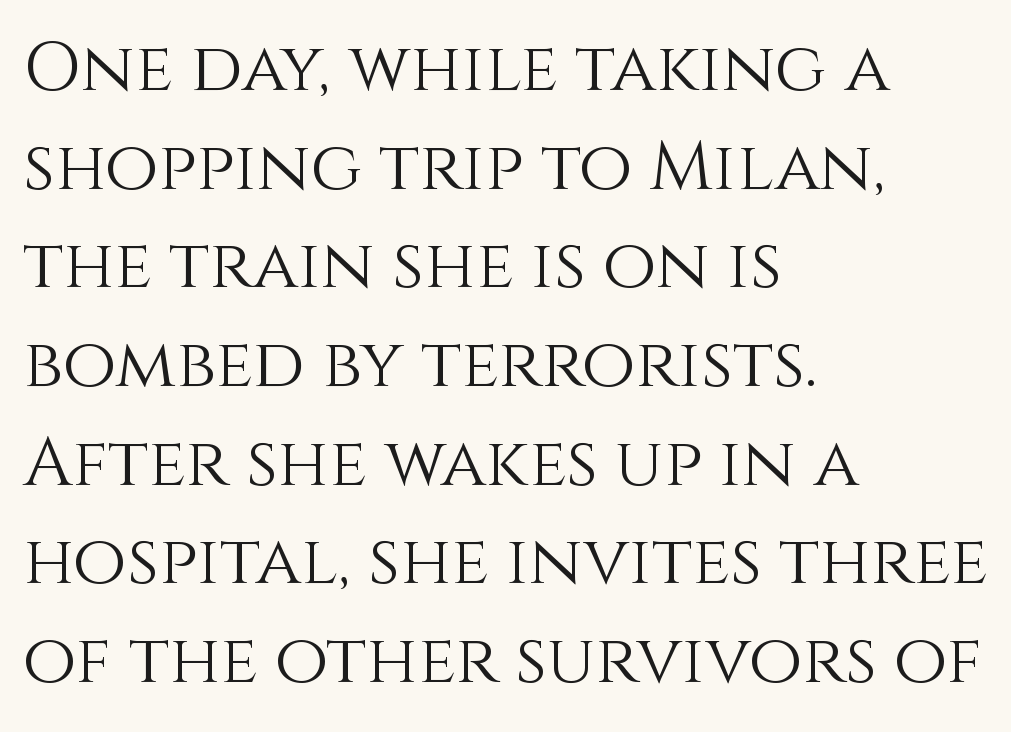
Stroke mass is kept to a normal reading level or below. The text block is weighted toward the left margin, trailing off unevenly rightward. Any mark beneath the type? The region is blank. The rows are spaced the way most documents space them. The passage shown is typed in a proportional face where columns would drift. Italic? Not at all — the glyphs are vertical.
